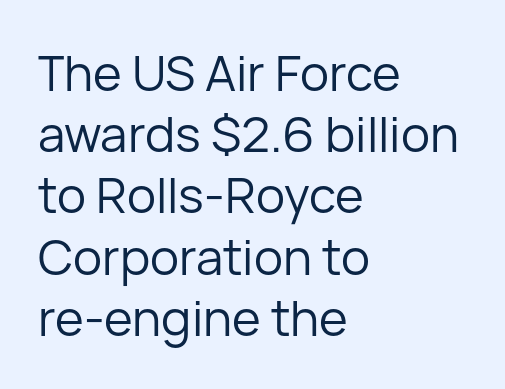
Horizontally, the lines are justified to the leading edge only. Serifs: no, the terminals of the letterforms are clean. The type sits square on the baseline with zero lean. The face used here is proportionally spaced, like ordinary book or web type. A light-to-regular cut is what we see here.
